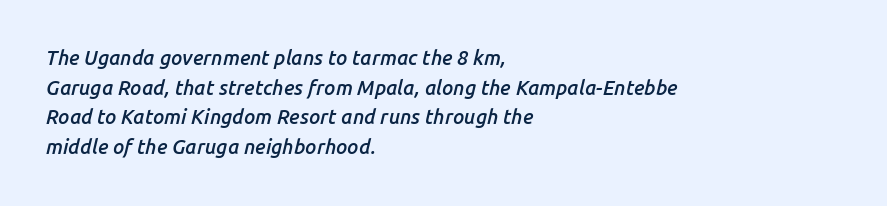
The image shows 20 px text type, italic (leaning right); set left-aligned, normal line spacing (1.48x), normal letter spacing, not underlined.
